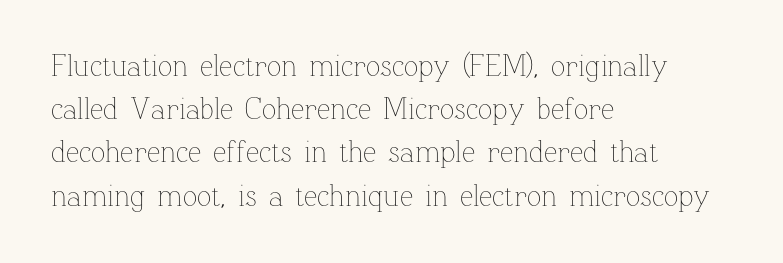
Q: Is the text bold? A: No.
Q: Is the text italic (slanted)? A: No, it is upright.
Q: Is the text underlined? A: No.
Q: How is the paragraph aligned? A: Left-aligned.
Q: Is the spacing between letters normal or unusually wide? A: Normal.
Q: Is the spacing between lines tight, normal or loose? A: Normal.
Q: Width (condensed, normal, or wide)? A: Normal.
Q: Stroke contrast? A: Low.
Q: x-height? A: Medium.
Q: Monospaced? A: No.
